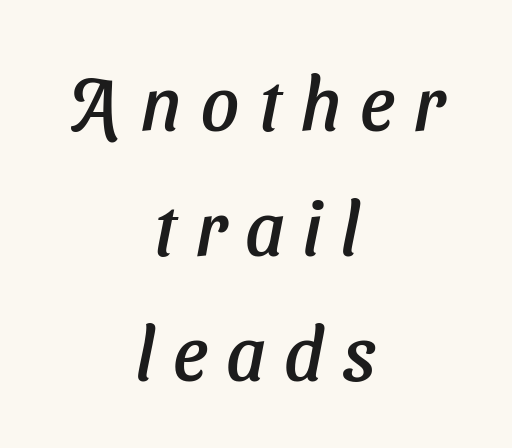
The image shows 75 px text type; set centered, normal line spacing (1.67x), unusually wide letter spacing (+0.25 em), not underlined; low stroke contrast and a medium x-height.
